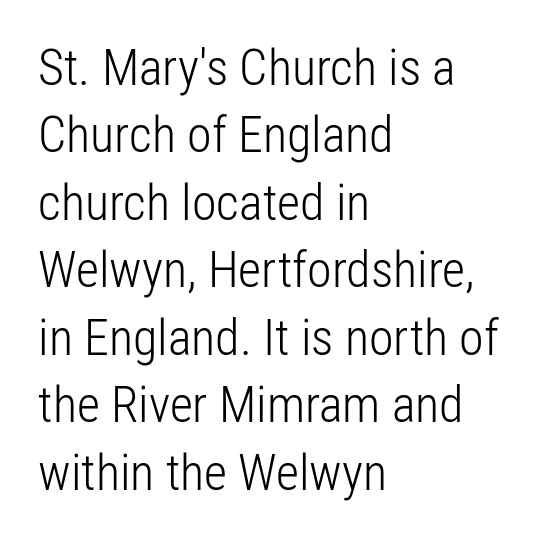
This reads as an unemphasized weight, regular at the heaviest. Between one letter and the next there's only the usual sliver of space. Looks like regular typesetting: each glyph gets only the width it needs. Nobody drew a line under any word here.
